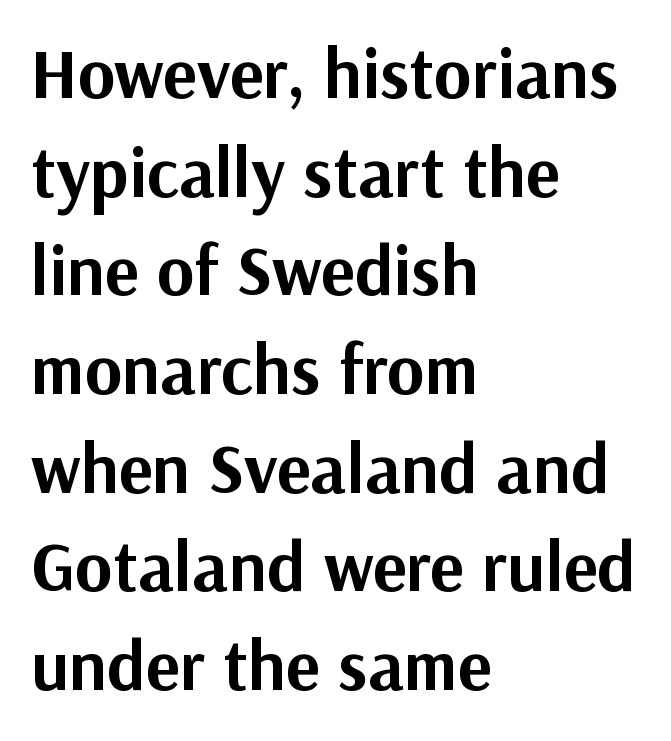
Vertical spacing — default. Are there feet on the stems? There aren't — it's a sans. In CSS terms this would be text-align: left. Varying glyph widths throughout — classic text-font behaviour.
